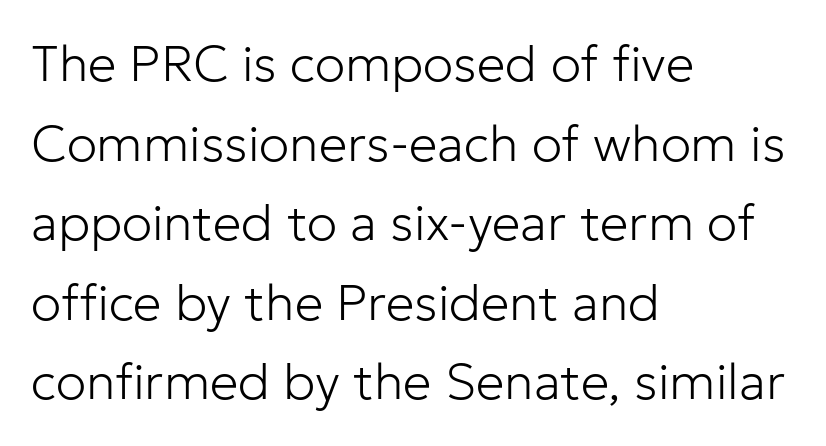
Q: Is the text bold? A: No.
Q: Is the text italic (slanted)? A: No, it is upright.
Q: Is the typeface a serif or a sans-serif typeface? A: Sans-serif.
Q: Is the text underlined? A: No.
Q: How is the paragraph aligned? A: Left-aligned.
Q: Is the spacing between letters normal or unusually wide? A: Normal.
Q: Is the spacing between lines tight, normal or loose? A: Normal.
Q: Width (condensed, normal, or wide)? A: Normal.
Q: Stroke contrast? A: Low.
Q: x-height? A: Medium.
Q: Monospaced? A: No.
